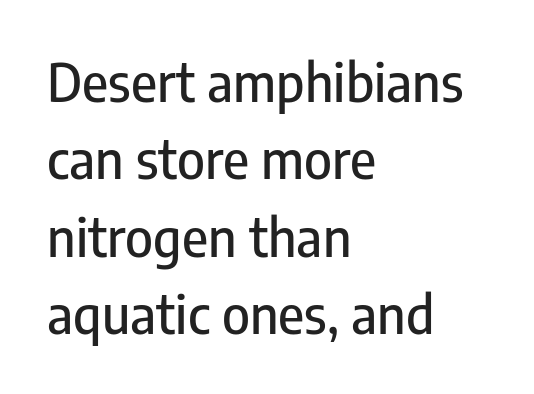
Q: Is the text italic (slanted)? A: No, it is upright.
Q: Is the typeface a serif or a sans-serif typeface? A: Sans-serif.
Q: Is the text underlined? A: No.
Q: How is the paragraph aligned? A: Left-aligned.
Q: Is the spacing between letters normal or unusually wide? A: Normal.
Q: Is the spacing between lines tight, normal or loose? A: Normal.
Q: Width (condensed, normal, or wide)? A: Condensed.
Q: Stroke contrast? A: Low.
Q: x-height? A: Medium.
Q: Monospaced? A: No.
